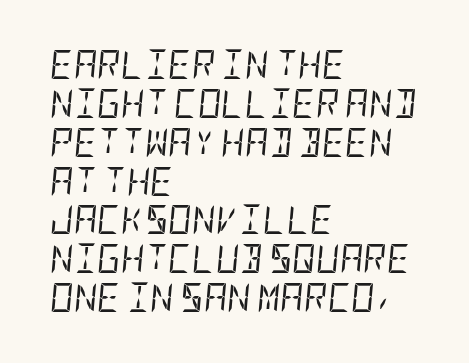
Q: Is the text bold? A: No.
Q: Is the text italic (slanted)? A: Yes, it leans right by about 5 degrees.
Q: Is the text underlined? A: No.
Q: How is the paragraph aligned? A: Left-aligned.
Q: Is the spacing between letters normal or unusually wide? A: Normal.
Q: Is the spacing between lines tight, normal or loose? A: Normal.
Q: Width (condensed, normal, or wide)? A: Condensed.
Q: Stroke contrast? A: Low.
Q: x-height? A: Large.
